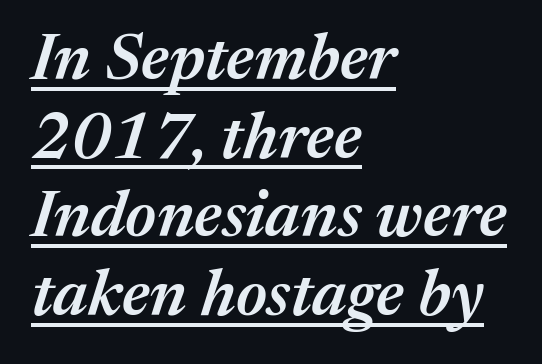
The image shows 65 px semibold type, italic (leaning right); set left-aligned, line spacing 1.21x, normal letter spacing, underlined; medium stroke contrast and a medium x-height.
